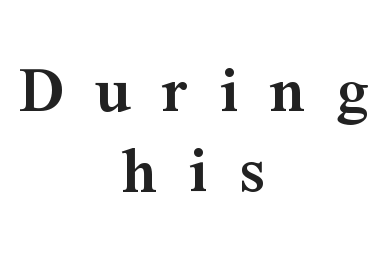
The image shows 70 px semibold serif type, upright; set centered, tight line spacing (1.15x), unusually wide letter spacing (+0.45 em), not underlined; medium stroke contrast and a medium x-height.
